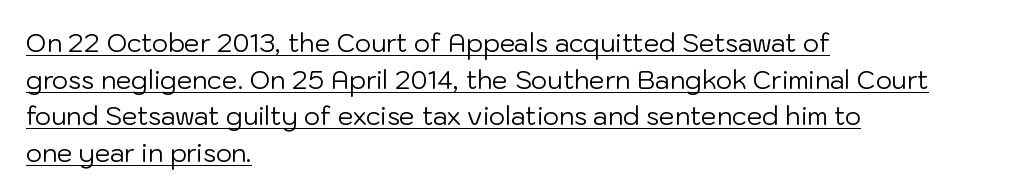
The image shows 25 px text type, upright; set left-aligned, normal line spacing (1.47x), normal letter spacing, underlined.
